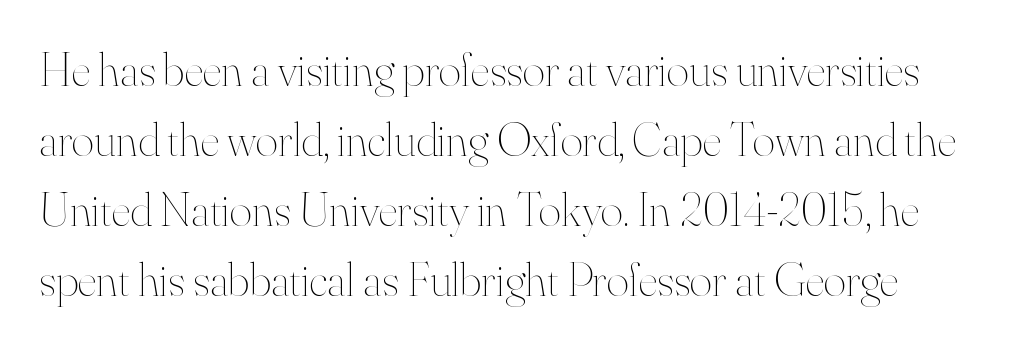
The image shows 48 px thin type, upright; set normal line spacing (1.46x), normal letter spacing, not underlined; high stroke contrast and a small x-height.
